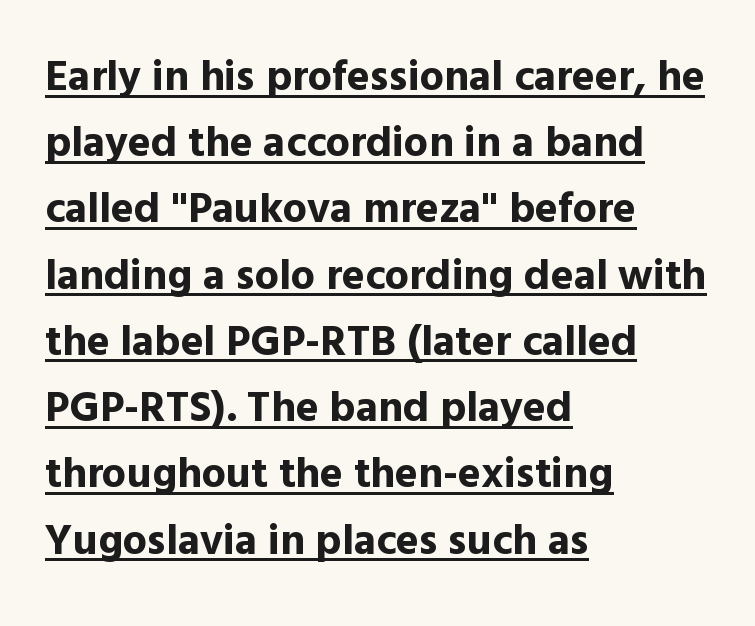
{"serif": "no", "italic": "no", "bold": "yes", "weight": "bold", "width": "normal", "x_height": "medium", "monospaced": "no", "underline": "yes", "align": "left", "line_spacing": "normal", "line_spacing_ratio": 1.54, "letter_spacing": "normal", "letter_spacing_em": 0.0, "glyph_px": 43}
